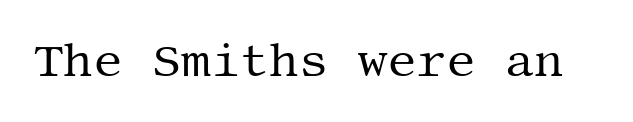
{"serif": "yes", "italic": "no", "bold": "no", "weight": "regular", "width": "normal", "stroke_contrast": "medium", "x_height": "large", "underline": "no", "letter_spacing": "normal", "letter_spacing_em": 0.0, "glyph_px": 46}
